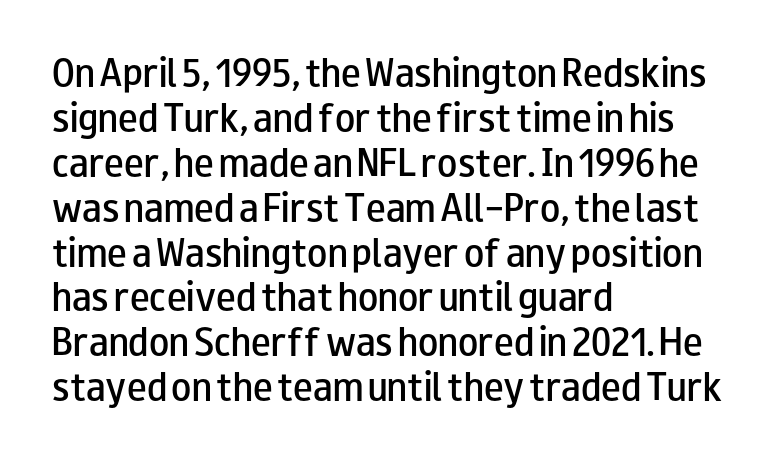
Descender tails drop into unmarked territory. One glance says typical: line gaps are just what's usual. The lines are quadded left. Spacing verdict: proportional, widths tailored to each character.
